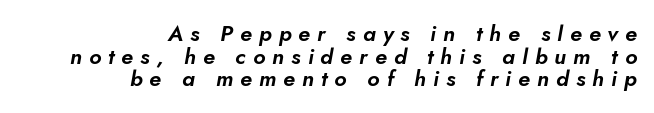
Lines of text with bare space underneath. The face used here has a pronounced slope to its letters. This sample uses expanded letter spacing, leaving extra air between glyphs. The typesetter chose a ragged-left arrangement here. Horizontal bands of white between lines are thin slivers.
